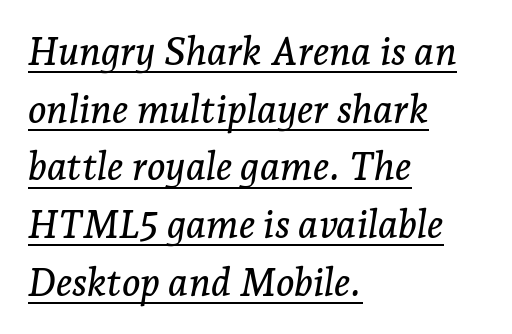
The passage is arranged the way most books set body copy — flush left. Regular leading. Do the characters align in a grid? No, the font is proportional. You could call the tracking neutral — neither tight nor loose. The letters are slanted; this is an italic face.
